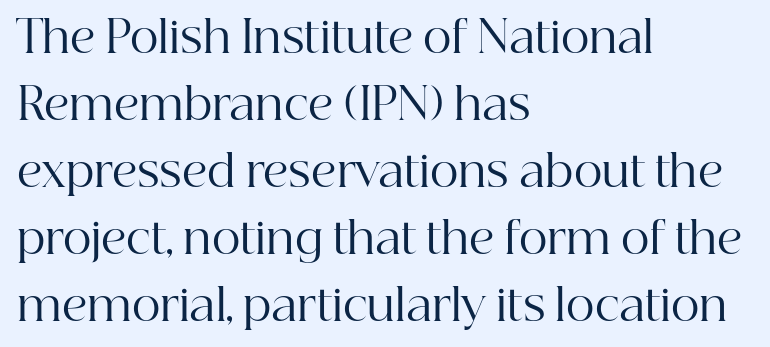
Q: Is the text bold? A: No.
Q: Is the text italic (slanted)? A: No, it is upright.
Q: Is the typeface a serif or a sans-serif typeface? A: Serif.
Q: Is the text underlined? A: No.
Q: How is the paragraph aligned? A: Left-aligned.
Q: Is the spacing between letters normal or unusually wide? A: Normal.
Q: Is the spacing between lines tight, normal or loose? A: Normal.
Q: Width (condensed, normal, or wide)? A: Normal.
Q: Stroke contrast? A: High.
Q: x-height? A: Medium.
Q: Monospaced? A: No.
